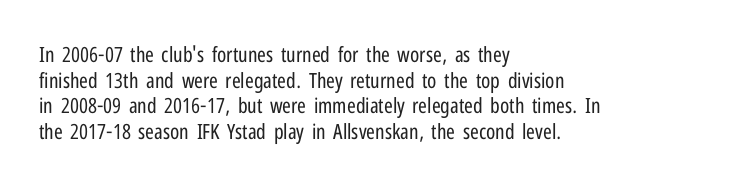
{"italic": "no", "bold": "no", "underline": "no", "align": "left", "line_spacing_ratio": 1.22, "letter_spacing": "normal", "letter_spacing_em": 0.0, "glyph_px": 21}
